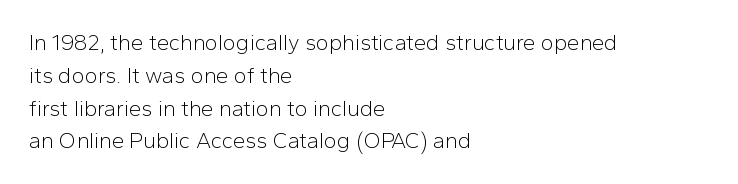
Descender tails drop into unmarked territory. Vertically, the passage feels balanced, rows spaced as you'd expect. The typesetter chose a ragged-right arrangement here. The typography opts for an upright posture over an oblique one. The rendering keeps characters at their native spacing. Stroke mass is kept to a normal reading level or below.
